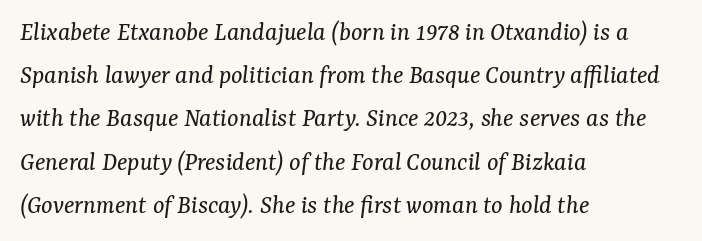
The image shows 27 px text type, italic (leaning right); set left-aligned, normal line spacing (1.6x), normal letter spacing, not underlined.
